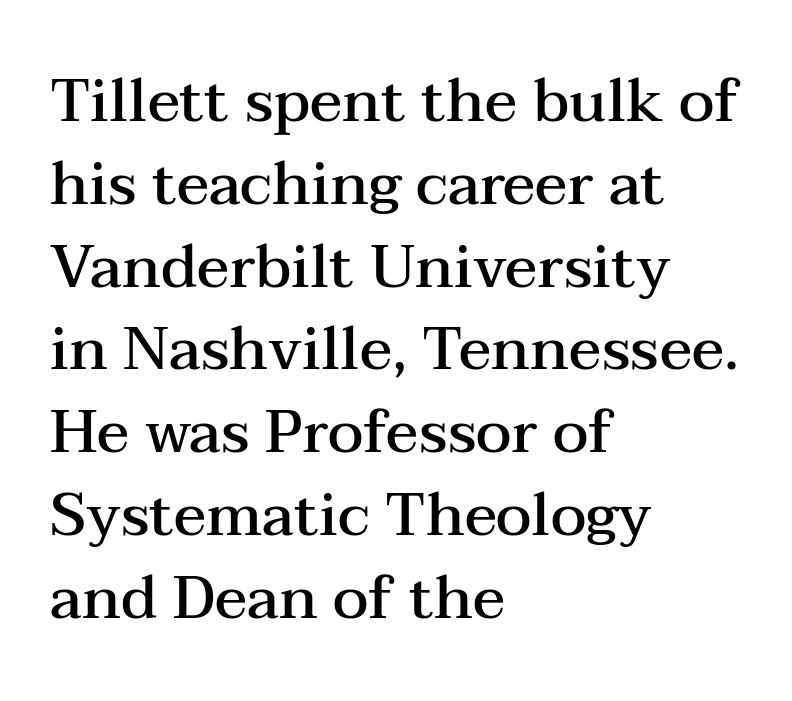
{"serif": "yes", "italic": "no", "bold": "semi", "weight": "semibold", "width": "wide", "stroke_contrast": "medium", "x_height": "medium", "monospaced": "no", "underline": "no", "align": "left", "line_spacing": "normal", "line_spacing_ratio": 1.38, "letter_spacing": "normal", "letter_spacing_em": 0.0, "glyph_px": 60}
